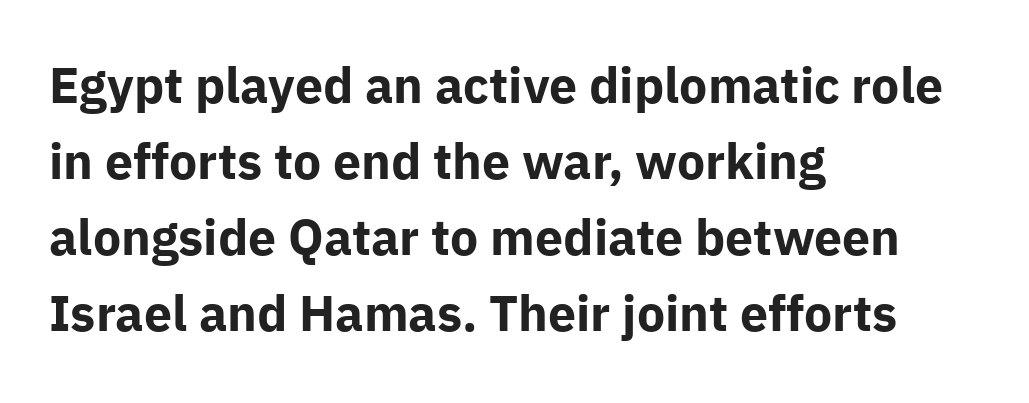
{"serif": "no", "italic": "no", "bold": "yes", "weight": "bold", "width": "normal", "stroke_contrast": "low", "x_height": "medium", "monospaced": "no", "underline": "no", "align": "left", "line_spacing": "normal", "line_spacing_ratio": 1.52, "letter_spacing": "normal", "letter_spacing_em": 0.0, "glyph_px": 50}
